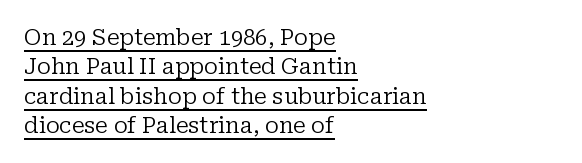
Q: Is the text bold? A: No.
Q: Is the text italic (slanted)? A: No, it is upright.
Q: Is the text underlined? A: Yes.
Q: How is the paragraph aligned? A: Left-aligned.
Q: Is the spacing between letters normal or unusually wide? A: Normal.
Q: Is the spacing between lines tight, normal or loose? A: Normal.
